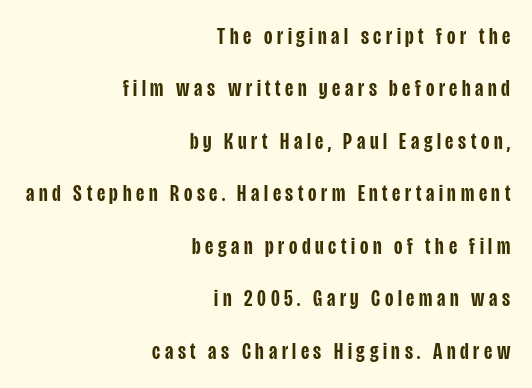
Bare-footed words on every line. Compared with an ordinary text face, these strokes are moderately heavier — a semibold. These lines have a slow, spaced-out rhythm from letter to letter. The lettering stays uniformly vertical, giving the passage a roman look. These lines stand farther apart than default settings would place them.
